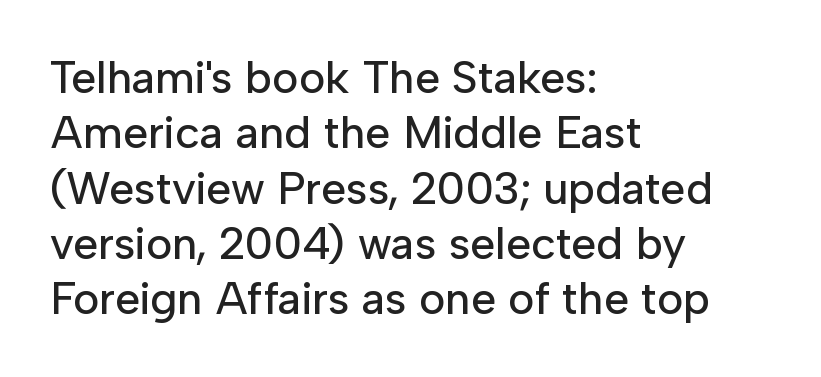
Q: Is the text italic (slanted)? A: No, it is upright.
Q: Is the typeface a serif or a sans-serif typeface? A: Sans-serif.
Q: Is the text underlined? A: No.
Q: How is the paragraph aligned? A: Left-aligned.
Q: Is the spacing between letters normal or unusually wide? A: Normal.
Q: Width (condensed, normal, or wide)? A: Normal.
Q: Stroke contrast? A: Low.
Q: x-height? A: Medium.
Q: Monospaced? A: No.
